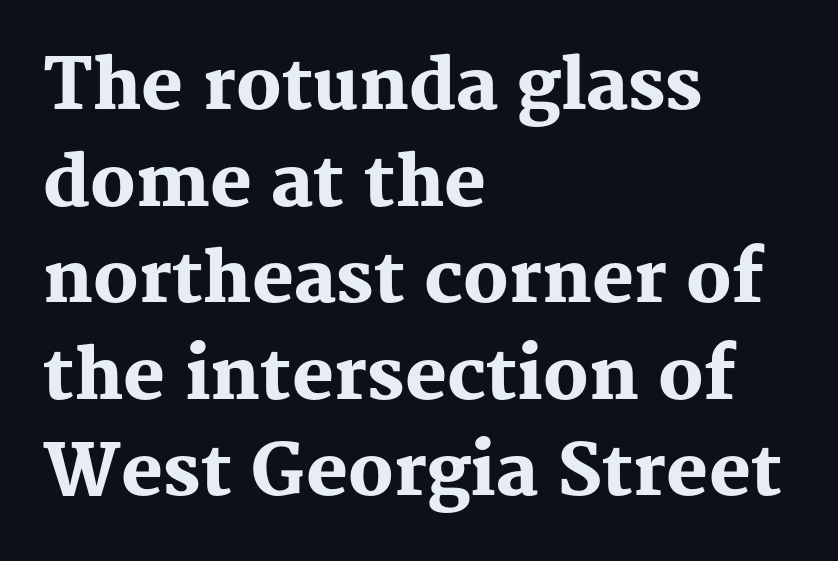
Q: Is the text bold? A: Yes.
Q: Is the text italic (slanted)? A: No, it is upright.
Q: Is the typeface a serif or a sans-serif typeface? A: Serif.
Q: Is the text underlined? A: No.
Q: How is the paragraph aligned? A: Left-aligned.
Q: Is the spacing between letters normal or unusually wide? A: Normal.
Q: Is the spacing between lines tight, normal or loose? A: Normal.
Q: Width (condensed, normal, or wide)? A: Normal.
Q: Stroke contrast? A: Medium.
Q: x-height? A: Medium.
Q: Monospaced? A: No.
